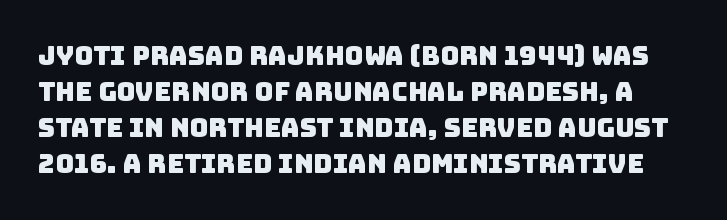
Lines of text with bare space underneath. Line spacing here is normal. The horizontal fit of the characters is conventional and even.
